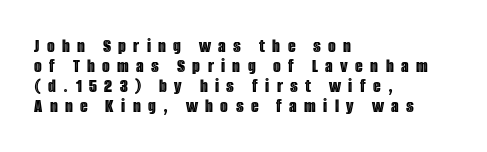
{"italic": "no", "underline": "no", "align": "left", "line_spacing": "tight", "line_spacing_ratio": 1.0, "letter_spacing": "wide", "letter_spacing_em": 0.37, "glyph_px": 20}
